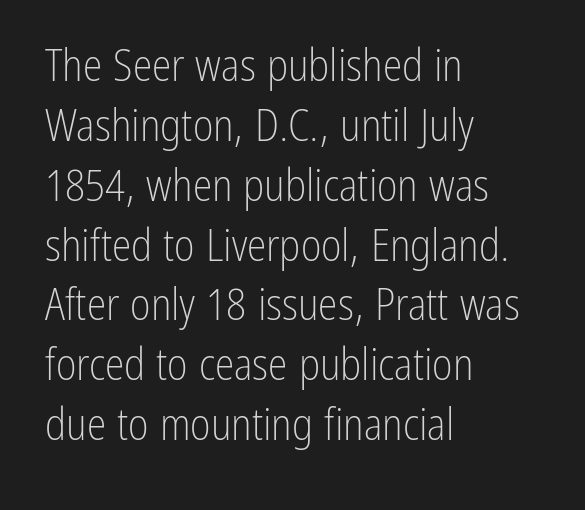
Q: Is the text bold? A: No.
Q: Is the text italic (slanted)? A: No, it is upright.
Q: Is the typeface a serif or a sans-serif typeface? A: Sans-serif.
Q: Is the text underlined? A: No.
Q: How is the paragraph aligned? A: Left-aligned.
Q: Is the spacing between letters normal or unusually wide? A: Normal.
Q: Is the spacing between lines tight, normal or loose? A: Normal.
Q: Width (condensed, normal, or wide)? A: Condensed.
Q: Stroke contrast? A: Low.
Q: x-height? A: Medium.
Q: Monospaced? A: No.
